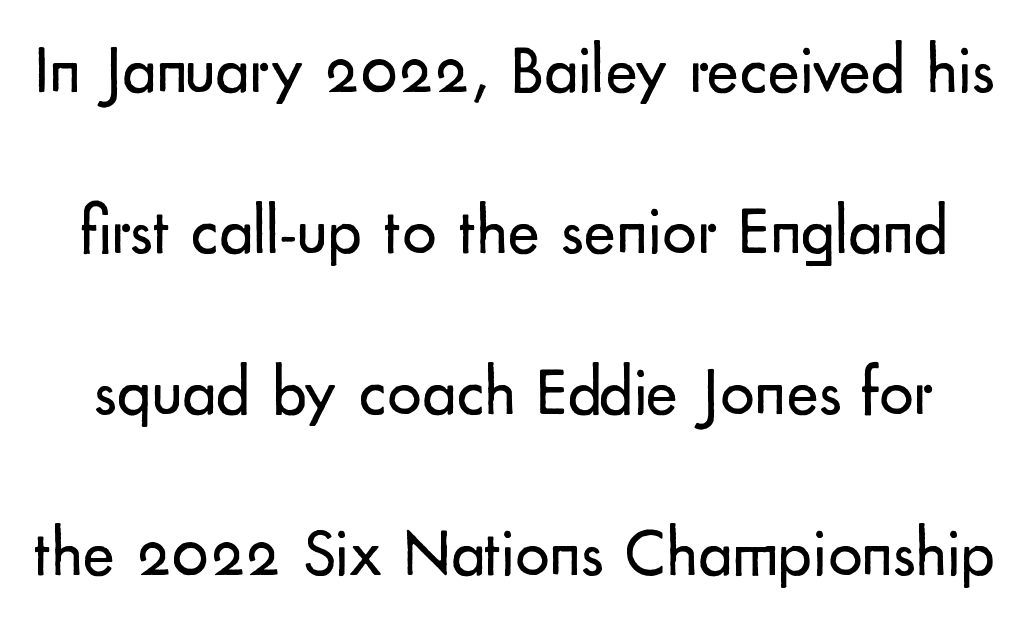
The image shows 68 px regular-weight sans-serif type, upright; set loose line spacing (2.37x), normal letter spacing, not underlined; low stroke contrast and a small x-height.
